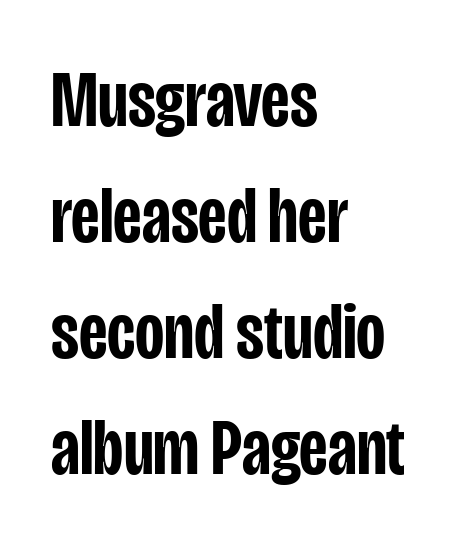
{"serif": "no", "italic": "no", "bold": "semi", "weight": "semibold", "width": "condensed", "stroke_contrast": "low", "x_height": "large", "monospaced": "no", "underline": "no", "align": "left", "line_spacing": "normal", "line_spacing_ratio": 1.45, "letter_spacing": "normal", "letter_spacing_em": 0.0, "glyph_px": 80}
